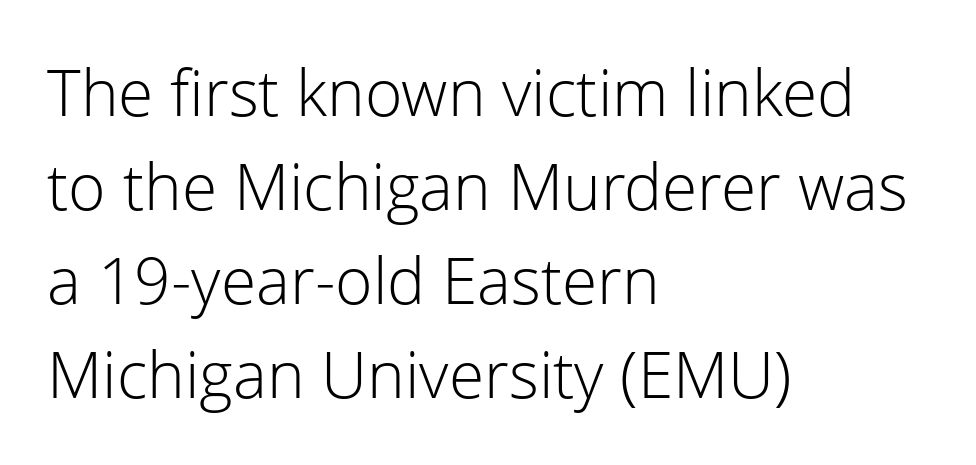
Q: Is the text bold? A: No.
Q: Is the text italic (slanted)? A: No, it is upright.
Q: Is the typeface a serif or a sans-serif typeface? A: Sans-serif.
Q: Is the text underlined? A: No.
Q: How is the paragraph aligned? A: Left-aligned.
Q: Is the spacing between letters normal or unusually wide? A: Normal.
Q: Is the spacing between lines tight, normal or loose? A: Normal.
Q: Width (condensed, normal, or wide)? A: Normal.
Q: Stroke contrast? A: Low.
Q: x-height? A: Medium.
Q: Monospaced? A: No.
